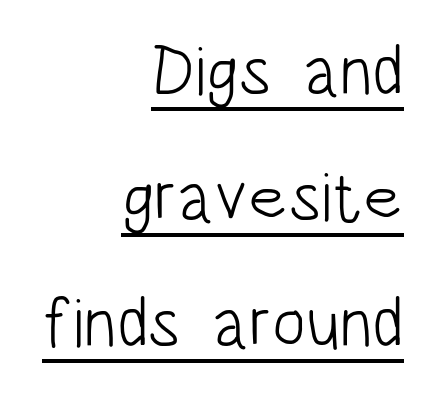
The image shows 70 px light, condensed sans-serif type, upright; set right-aligned, line spacing 1.8x, normal letter spacing, underlined; low stroke contrast and a large x-height.
